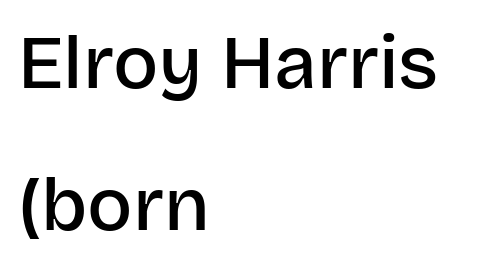
The image shows 75 px semibold sans-serif type, upright; set left-aligned, loose line spacing (1.9x), normal letter spacing, not underlined; low stroke contrast and a large x-height.
